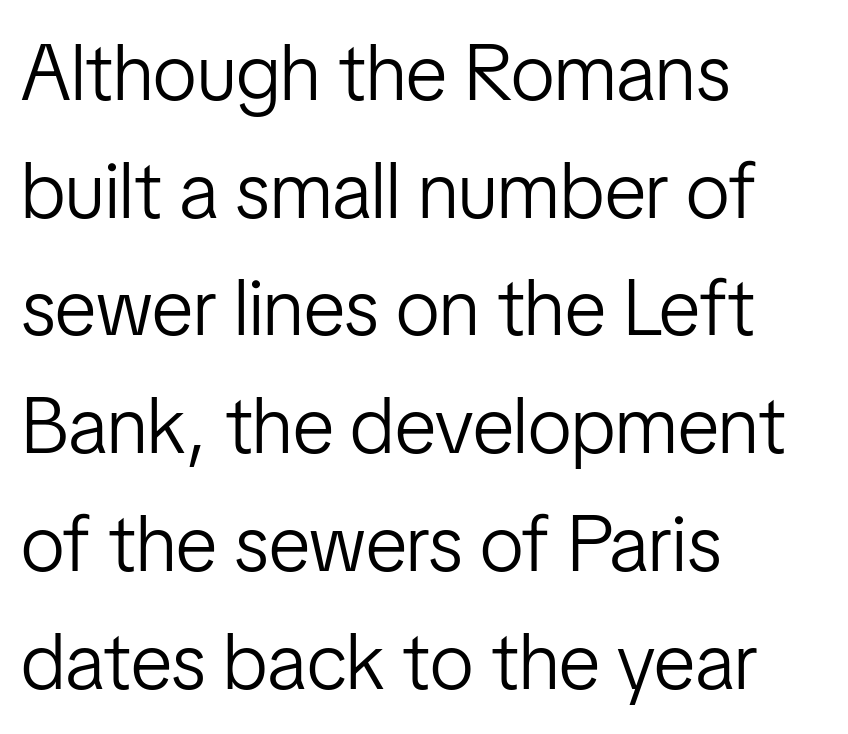
Q: Is the text bold? A: No.
Q: Is the text italic (slanted)? A: No, it is upright.
Q: Is the typeface a serif or a sans-serif typeface? A: Sans-serif.
Q: Is the text underlined? A: No.
Q: How is the paragraph aligned? A: Left-aligned.
Q: Is the spacing between letters normal or unusually wide? A: Normal.
Q: Is the spacing between lines tight, normal or loose? A: Normal.
Q: Width (condensed, normal, or wide)? A: Condensed.
Q: Stroke contrast? A: Low.
Q: x-height? A: Medium.
Q: Monospaced? A: No.
